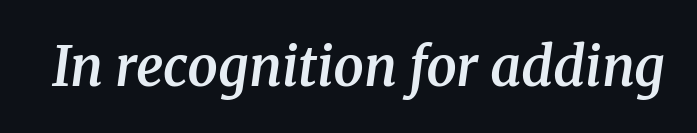
{"serif": "yes", "italic": "yes", "lean": "right", "slant_degrees": 8, "bold": "semi", "weight": "semibold", "width": "normal", "stroke_contrast": "medium", "x_height": "medium", "monospaced": "no", "underline": "no", "letter_spacing": "normal", "letter_spacing_em": 0.0, "glyph_px": 54}
